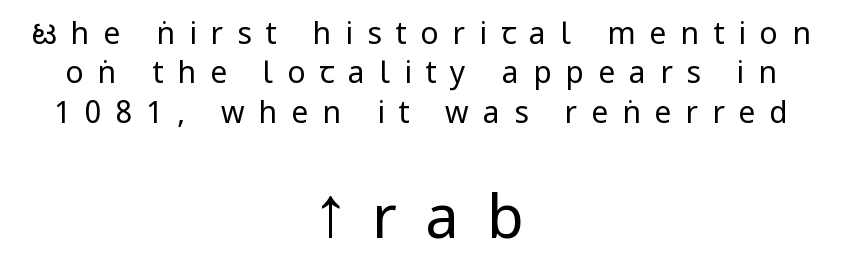
{"serif": "no", "italic": "no", "bold": "no", "weight": "regular", "width": "condensed", "stroke_contrast": "low", "underline": "no", "align": "center", "line_spacing": "normal", "line_spacing_ratio": 1.31, "letter_spacing": "wide", "letter_spacing_em": 0.47, "larger_block": "second", "size_ratio": 2.0, "glyph_px": 60}
